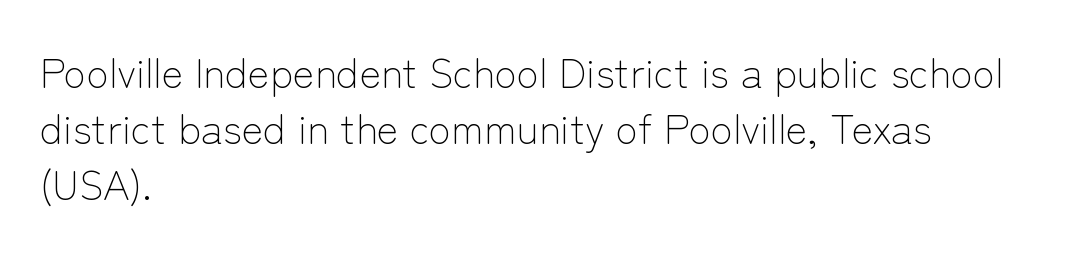
The gap between lines stays unmarked. Baseline-to-baseline distance is the conventional proportion of letter height. Typeset ragged right — the left edge is the straight one. No italicization has been applied; the sample stays upright. No extra ink here — the face is not bold.
